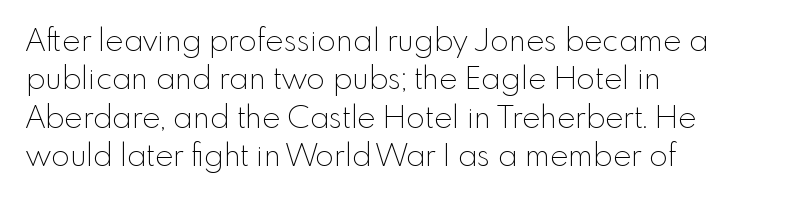
Q: Is the text bold? A: No.
Q: Is the text italic (slanted)? A: No, it is upright.
Q: Is the typeface a serif or a sans-serif typeface? A: Sans-serif.
Q: Is the text underlined? A: No.
Q: How is the paragraph aligned? A: Left-aligned.
Q: Is the spacing between letters normal or unusually wide? A: Normal.
Q: Width (condensed, normal, or wide)? A: Normal.
Q: x-height? A: Small.
Q: Monospaced? A: No.
